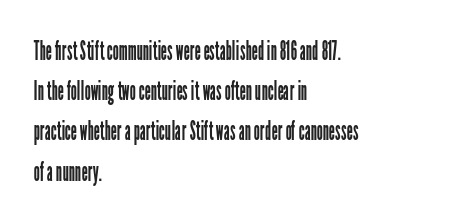
{"italic": "no", "bold": "no", "underline": "no", "align": "left", "line_spacing": "normal", "line_spacing_ratio": 1.49, "letter_spacing": "normal", "letter_spacing_em": 0.0, "glyph_px": 27}
